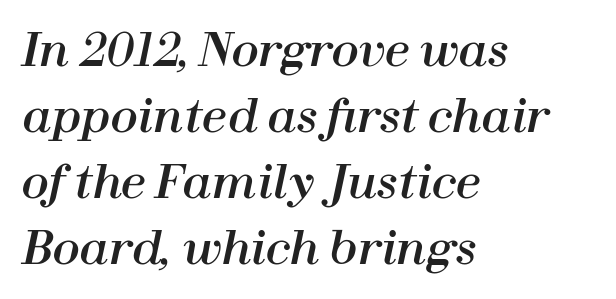
Q: Is the text italic (slanted)? A: Yes, it leans right by about 12 degrees.
Q: Is the text underlined? A: No.
Q: How is the paragraph aligned? A: Left-aligned.
Q: Is the spacing between letters normal or unusually wide? A: Normal.
Q: Is the spacing between lines tight, normal or loose? A: Normal.
Q: Width (condensed, normal, or wide)? A: Normal.
Q: Stroke contrast? A: High.
Q: x-height? A: Medium.
Q: Monospaced? A: No.
